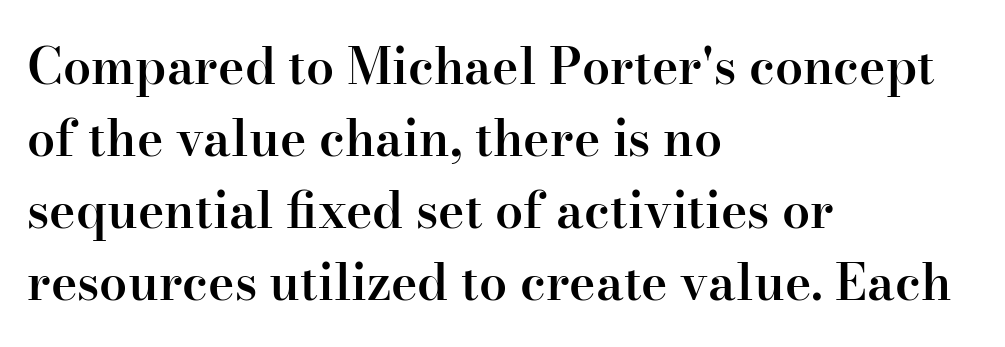
The image shows 50 px semibold serif type, upright; set left-aligned, normal line spacing (1.44x), normal letter spacing, not underlined; high stroke contrast and a small x-height.
